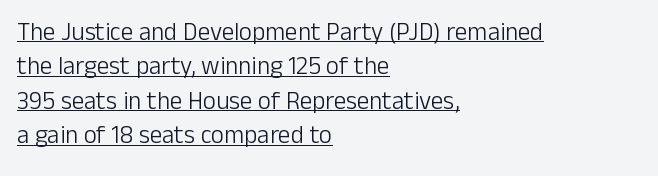
Here the glyphs are tracked normally, forming tight word shapes. Do the letters lean? They stand straight. This rendering uses left alignment, leaving the right contour irregular. Underlined type. Leading matches the norm, producing a regular column. The cut favours lightness, reaching ordinary text weight at its darkest.
